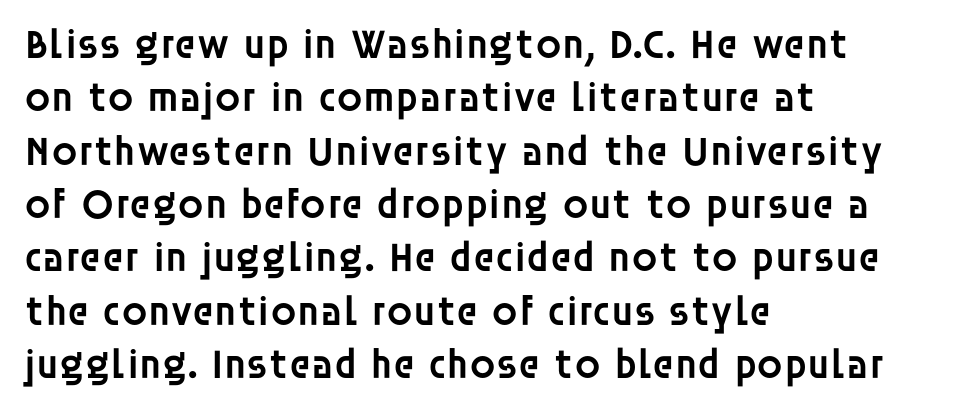
{"serif": "no", "italic": "no", "bold": "semi", "weight": "semibold", "width": "normal", "stroke_contrast": "low", "x_height": "large", "monospaced": "no", "underline": "no", "align": "left", "line_spacing": "normal", "line_spacing_ratio": 1.27, "letter_spacing": "normal", "letter_spacing_em": 0.0, "glyph_px": 42}
